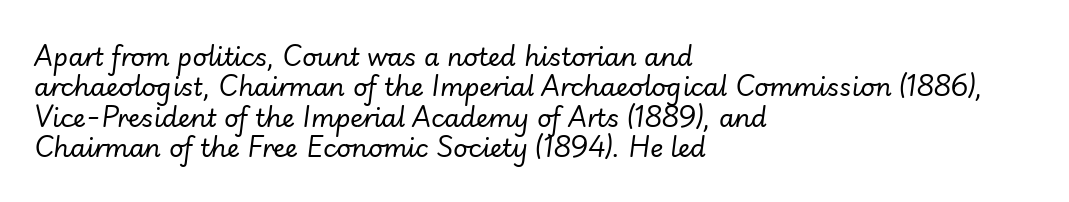
Q: Is the text bold? A: No.
Q: Is the text italic (slanted)? A: Yes, it leans right by about 7 degrees.
Q: Is the text underlined? A: No.
Q: How is the paragraph aligned? A: Left-aligned.
Q: Is the spacing between letters normal or unusually wide? A: Normal.
